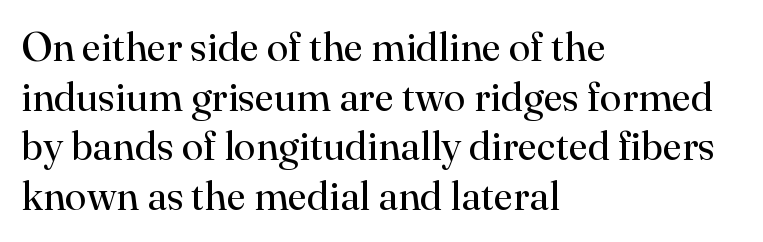
{"serif": "yes", "italic": "no", "bold": "no", "weight": "regular", "width": "normal", "stroke_contrast": "high", "x_height": "small", "monospaced": "no", "underline": "no", "align": "left", "line_spacing_ratio": 1.24, "letter_spacing": "normal", "letter_spacing_em": 0.0, "glyph_px": 40}
